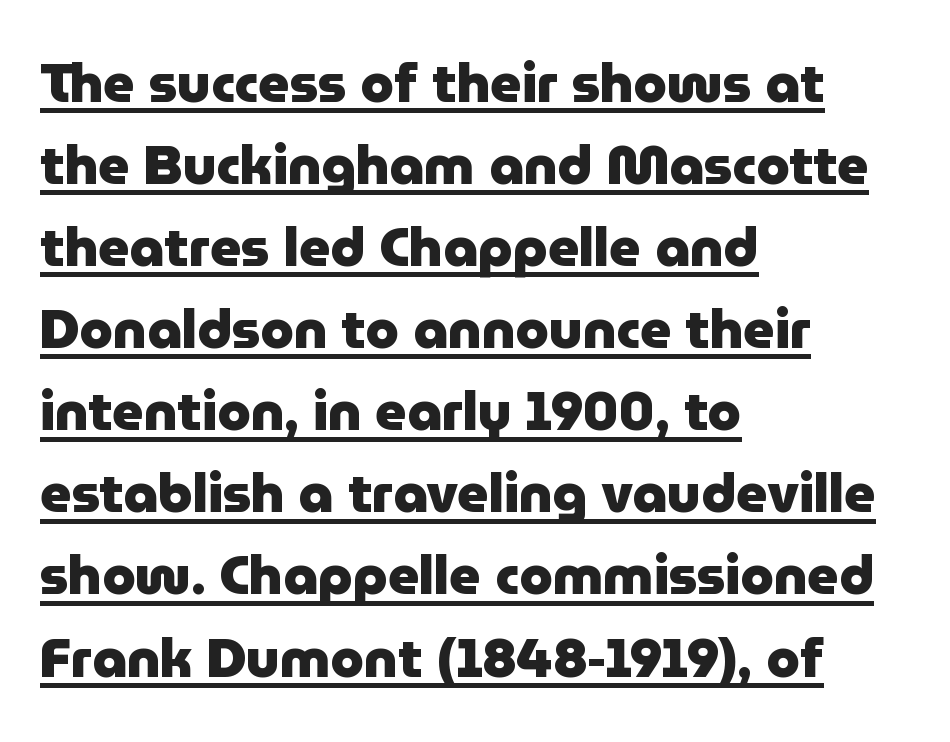
The image shows 54 px heavy sans-serif type, upright; set left-aligned, normal line spacing (1.52x), normal letter spacing, underlined; low stroke contrast and a medium x-height.
